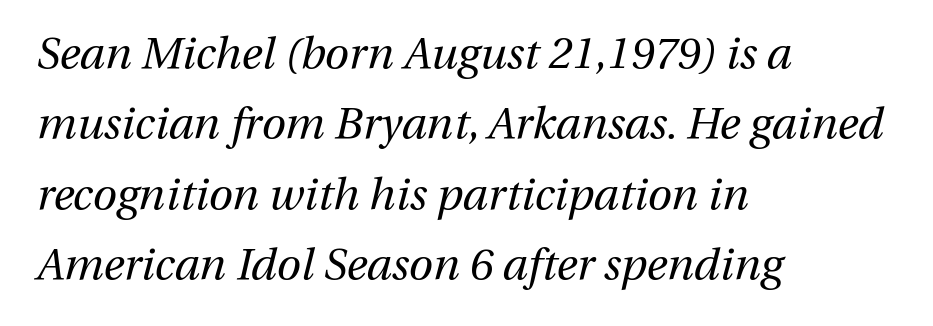
In CSS terms this would be text-align: left. Tracking here is standard; glyphs follow each other at the usual distance. The characters are drawn with everyday or finer stroke widths. Leading: standard.
